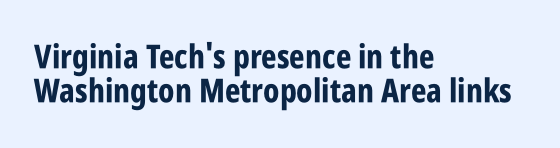
The image shows 33 px bold, condensed sans-serif type, upright; set left-aligned, tight line spacing (1.03x), normal letter spacing, not underlined; low stroke contrast and a large x-height.
